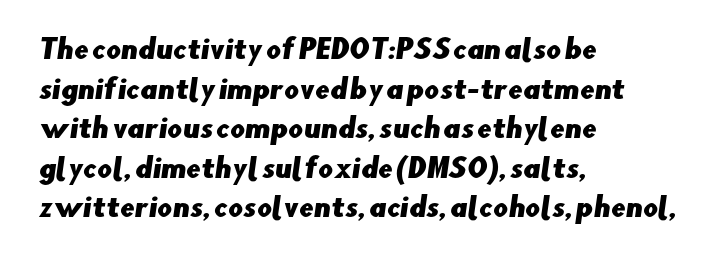
The passage shown is not underscored anywhere. Regarding leading, the lines here are spaced in the standard way. Line starts are locked; line ends wander. No extra tracking has been applied to these lines.
